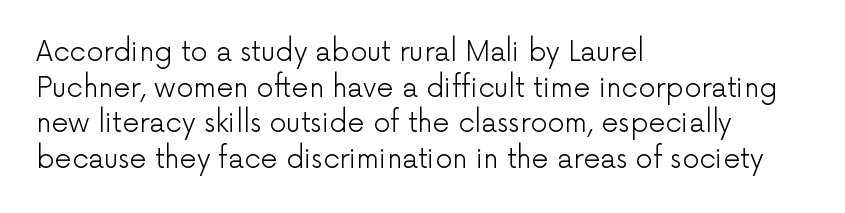
Notice how descenders clear the ascenders below comfortably — that's standard leading. Rule under the text: the space is simply empty. This rendering uses left alignment, leaving the right contour irregular. The type sits square on the baseline with zero lean. The font sits on the lighter half of the weight spectrum, regular included. The gaps between neighbouring characters are ordinary and unremarkable.
